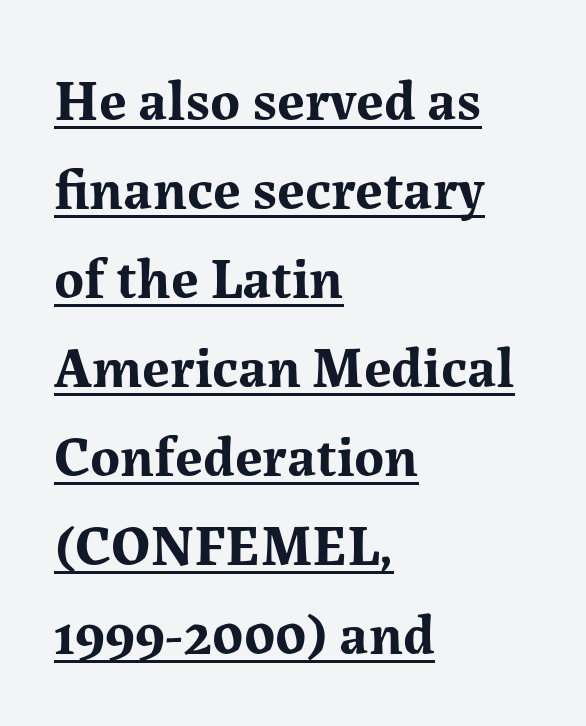
The image shows 57 px bold serif type, upright; set left-aligned, normal line spacing (1.56x), normal letter spacing, underlined; medium stroke contrast and a medium x-height.
